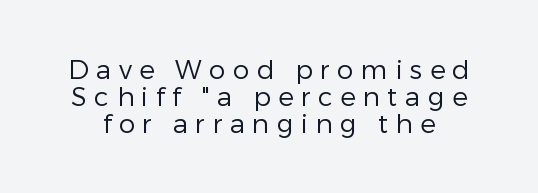
The tracking reads as deliberately expanded to a designer's eye. Descender tails drop into unmarked territory. The leading is snug, giving the passage a crowded texture. Heaviness? Minimal to ordinary, like unemphasized prose. This is the regular roman posture of the typeface.
